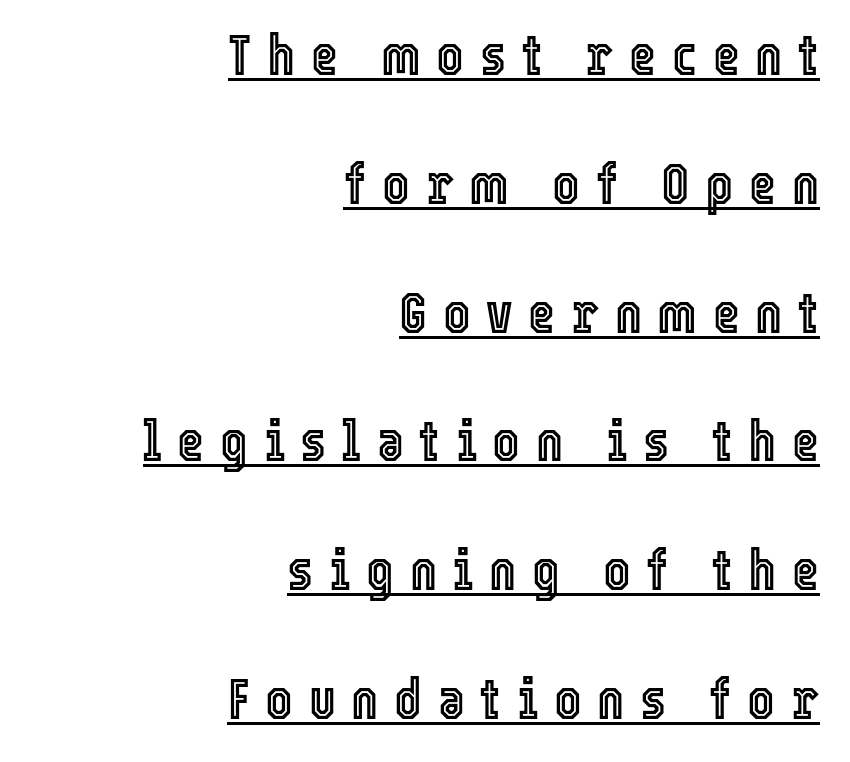
{"italic": "no", "width": "condensed", "x_height": "medium", "monospaced": "no", "underline": "yes", "align": "right", "line_spacing": "loose", "line_spacing_ratio": 2.22, "letter_spacing": "wide", "letter_spacing_em": 0.27, "glyph_px": 58}
